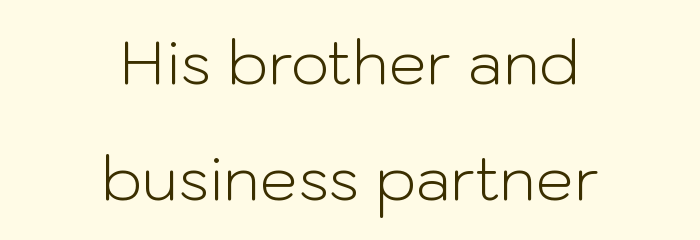
Q: Is the text bold? A: No.
Q: Is the text italic (slanted)? A: No, it is upright.
Q: Is the typeface a serif or a sans-serif typeface? A: Sans-serif.
Q: Is the text underlined? A: No.
Q: How is the paragraph aligned? A: Centered.
Q: Is the spacing between letters normal or unusually wide? A: Normal.
Q: Is the spacing between lines tight, normal or loose? A: Loose.
Q: Width (condensed, normal, or wide)? A: Normal.
Q: Stroke contrast? A: Low.
Q: x-height? A: Medium.
Q: Monospaced? A: No.
